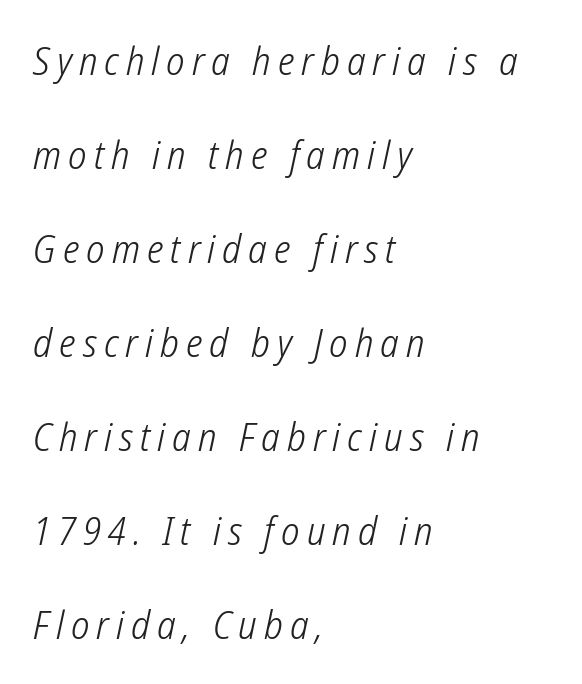
Spacing verdict: proportional, widths tailored to each character. The letters look calm and open, with moderate or lighter stems. To sum up the face: it is a sans, with no serifs. How would I describe the line gaps? Wide and relaxed.
